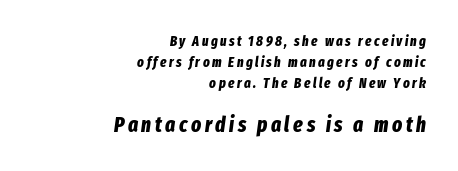
Every letter is thick-stroked: bold, no question. This sample uses an oblique cut, with every glyph tilted off the vertical. The leading is moderate, giving the passage an even texture. Each line ends at the same right margin while the left side varies. The zone under the glyphs is completely vacant. Look at the glyph heights: the lower group is clearly the bigger setting.
